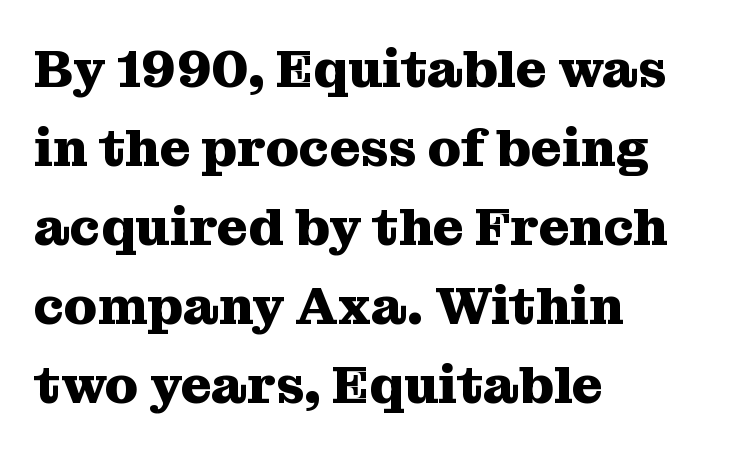
{"serif": "yes", "italic": "no", "bold": "yes", "weight": "heavy", "width": "normal", "stroke_contrast": "medium", "x_height": "medium", "monospaced": "no", "underline": "no", "align": "left", "line_spacing": "normal", "line_spacing_ratio": 1.49, "letter_spacing": "normal", "letter_spacing_em": 0.0, "glyph_px": 53}
